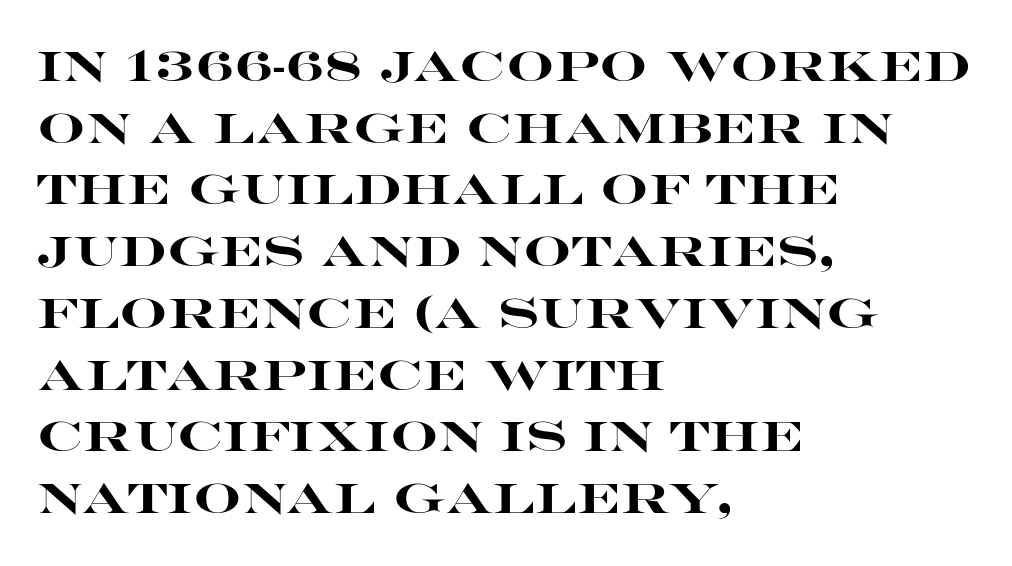
Q: Is the text bold? A: Yes.
Q: Is the text italic (slanted)? A: No, it is upright.
Q: Is the typeface a serif or a sans-serif typeface? A: Serif.
Q: Is the text underlined? A: No.
Q: How is the paragraph aligned? A: Left-aligned.
Q: Is the spacing between letters normal or unusually wide? A: Normal.
Q: Is the spacing between lines tight, normal or loose? A: Normal.
Q: Width (condensed, normal, or wide)? A: Wide.
Q: Stroke contrast? A: High.
Q: x-height? A: Large.
Q: Monospaced? A: No.
